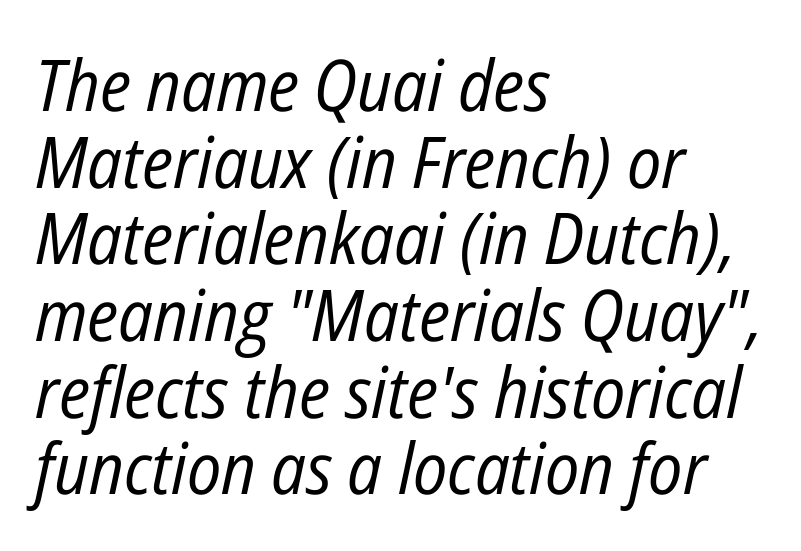
The image shows 71 px regular-weight, condensed type, italic (leaning right); set left-aligned, tight line spacing (1.08x), normal letter spacing, not underlined; low stroke contrast and a medium x-height.
